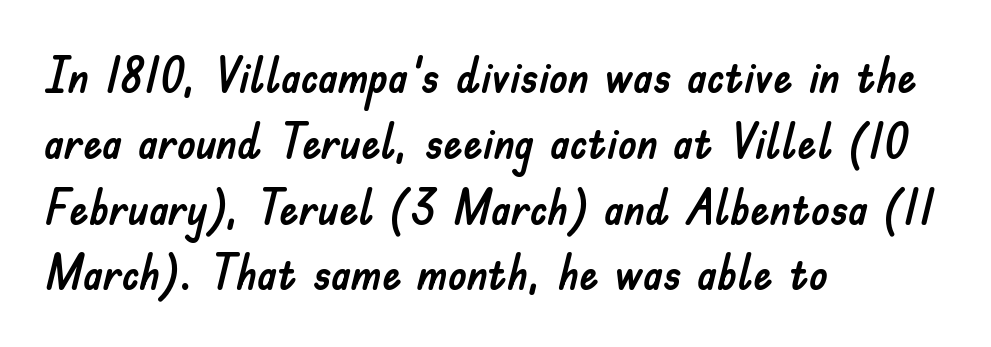
{"serif": "no", "width": "normal", "stroke_contrast": "low", "x_height": "small", "monospaced": "no", "underline": "no", "align": "left", "line_spacing": "normal", "line_spacing_ratio": 1.37, "letter_spacing": "normal", "letter_spacing_em": 0.0, "glyph_px": 48}
